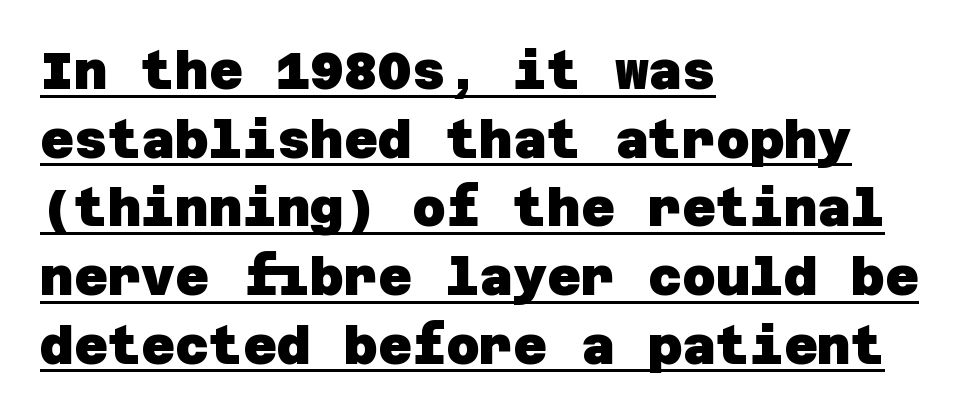
The image shows 52 px heavy sans-serif type; set left-aligned, normal line spacing (1.32x), normal letter spacing, underlined; low stroke contrast and a large x-height.
